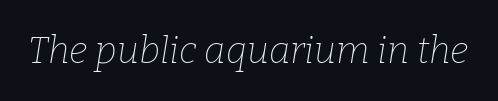
Q: Is the text bold? A: No.
Q: Is the text italic (slanted)? A: Yes, it leans right by about 9 degrees.
Q: Is the typeface a serif or a sans-serif typeface? A: Serif.
Q: Is the text underlined? A: No.
Q: Is the spacing between letters normal or unusually wide? A: Normal.
Q: Width (condensed, normal, or wide)? A: Normal.
Q: Stroke contrast? A: Low.
Q: x-height? A: Medium.
Q: Monospaced? A: No.
